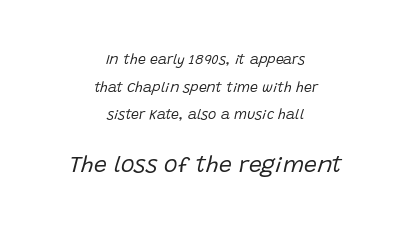
Q: Is the text bold? A: No.
Q: Is the text italic (slanted)? A: Yes, it leans right by about 15 degrees.
Q: Is the text underlined? A: No.
Q: How is the paragraph aligned? A: Centered.
Q: Is the spacing between letters normal or unusually wide? A: Normal.
Q: Is the spacing between lines tight, normal or loose? A: Loose.
Q: Which block of text is set in a larger size, the first (top) or the second (bottom)? A: The second (bottom) one.
